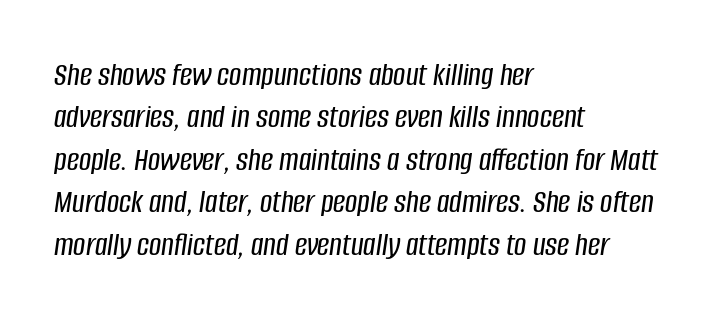
The image shows 34 px condensed type, italic (leaning right); set left-aligned, normal line spacing (1.25x), normal letter spacing, not underlined; low stroke contrast and a large x-height.
